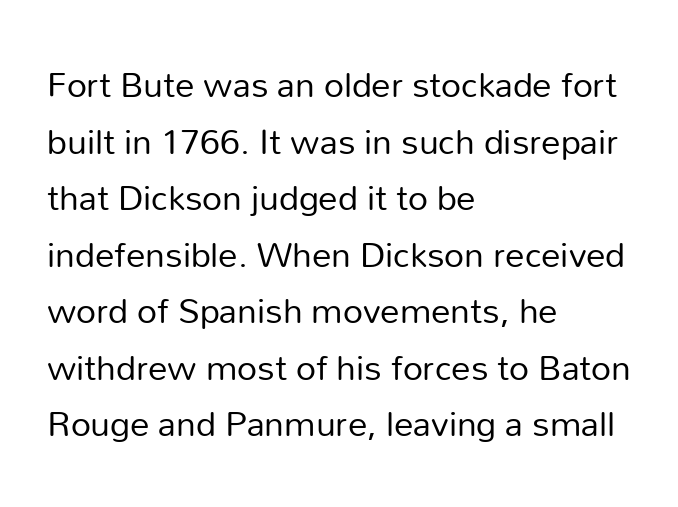
{"serif": "no", "italic": "no", "bold": "no", "weight": "regular", "width": "normal", "stroke_contrast": "low", "x_height": "medium", "monospaced": "no", "underline": "no", "align": "left", "line_spacing": "normal", "line_spacing_ratio": 1.45, "letter_spacing": "normal", "letter_spacing_em": 0.0, "glyph_px": 39}
